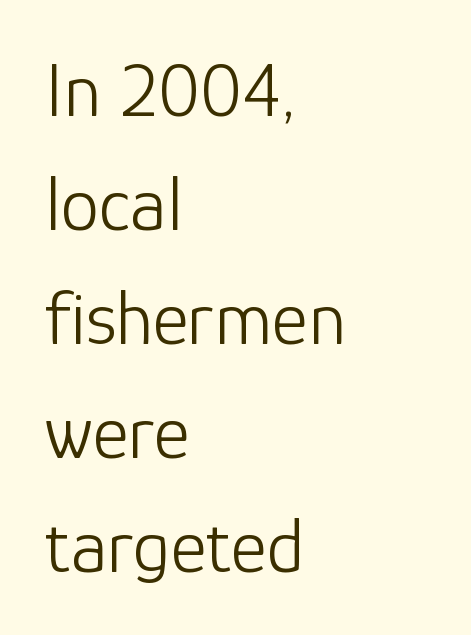
{"serif": "no", "italic": "no", "bold": "no", "weight": "light", "width": "normal", "stroke_contrast": "low", "x_height": "medium", "monospaced": "no", "underline": "no", "align": "left", "line_spacing": "normal", "line_spacing_ratio": 1.46, "letter_spacing": "normal", "letter_spacing_em": 0.0, "glyph_px": 78}
